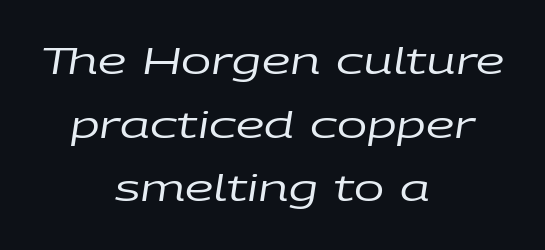
Q: Is the text bold? A: No.
Q: Is the text italic (slanted)? A: Yes, it leans right by about 9 degrees.
Q: Is the text underlined? A: No.
Q: How is the paragraph aligned? A: Centered.
Q: Is the spacing between letters normal or unusually wide? A: Normal.
Q: Width (condensed, normal, or wide)? A: Wide.
Q: Stroke contrast? A: Low.
Q: x-height? A: Large.
Q: Monospaced? A: No.
